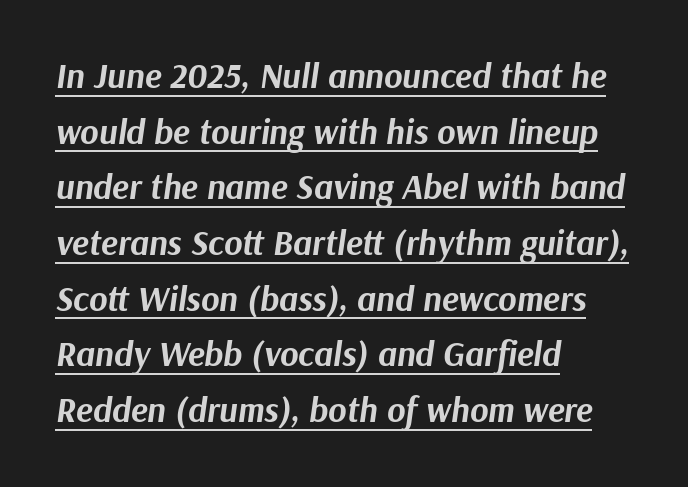
Q: Is the text bold? A: Yes.
Q: Is the text italic (slanted)? A: Yes, it leans right by about 9 degrees.
Q: Is the text underlined? A: Yes.
Q: How is the paragraph aligned? A: Left-aligned.
Q: Is the spacing between letters normal or unusually wide? A: Normal.
Q: Is the spacing between lines tight, normal or loose? A: Normal.
Q: Width (condensed, normal, or wide)? A: Normal.
Q: Stroke contrast? A: Medium.
Q: x-height? A: Medium.
Q: Monospaced? A: No.
